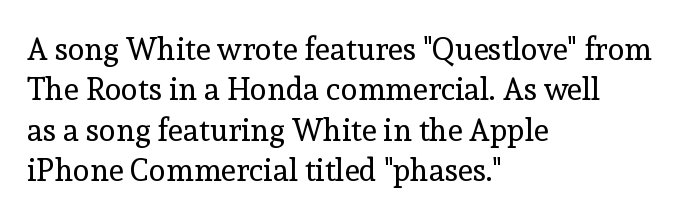
Q: Is the text bold? A: No.
Q: Is the text italic (slanted)? A: No, it is upright.
Q: Is the typeface a serif or a sans-serif typeface? A: Serif.
Q: Is the text underlined? A: No.
Q: How is the paragraph aligned? A: Left-aligned.
Q: Is the spacing between letters normal or unusually wide? A: Normal.
Q: Is the spacing between lines tight, normal or loose? A: Normal.
Q: Width (condensed, normal, or wide)? A: Normal.
Q: x-height? A: Medium.
Q: Monospaced? A: No.
